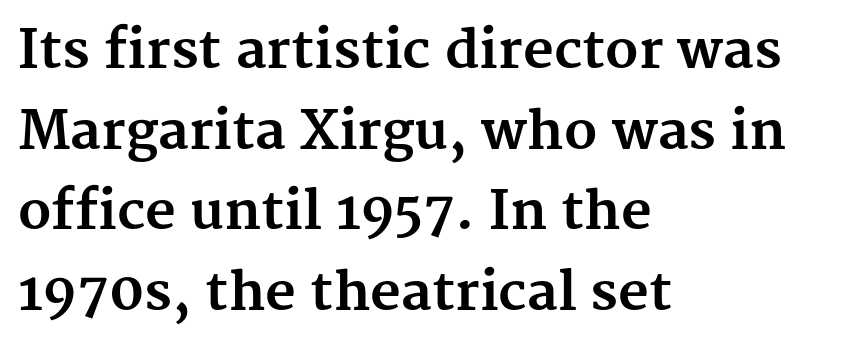
The image shows 53 px bold serif type, upright; set left-aligned, normal line spacing (1.52x), normal letter spacing, not underlined; medium stroke contrast and a medium x-height.
